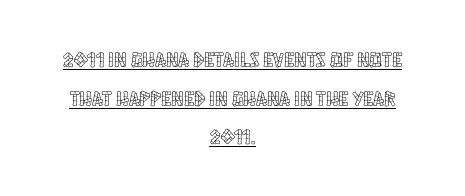
The image shows 21 px text type, upright; set centered, line spacing 1.84x, normal letter spacing, underlined.
